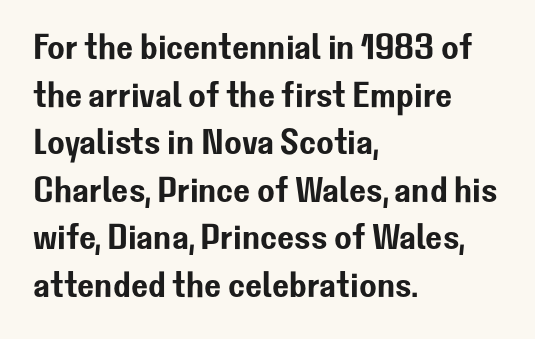
The image shows 36 px sans-serif type, upright; set left-aligned, normal line spacing (1.32x), normal letter spacing, not underlined; low stroke contrast and a medium x-height.
